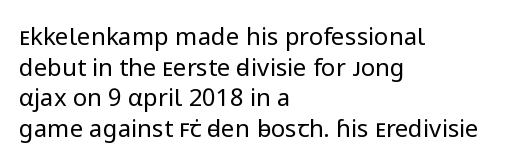
Q: Is the text bold? A: No.
Q: Is the text italic (slanted)? A: No, it is upright.
Q: Is the text underlined? A: No.
Q: How is the paragraph aligned? A: Left-aligned.
Q: Is the spacing between letters normal or unusually wide? A: Normal.
Q: Is the spacing between lines tight, normal or loose? A: Normal.
